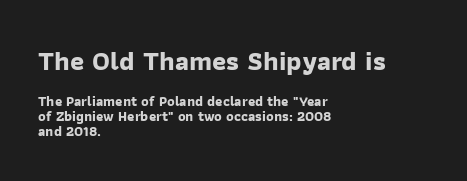
The image shows 27 px bold type; set left-aligned, tight line spacing (1.08x), normal letter spacing, not underlined; the first (top) block is 1.93x larger.
